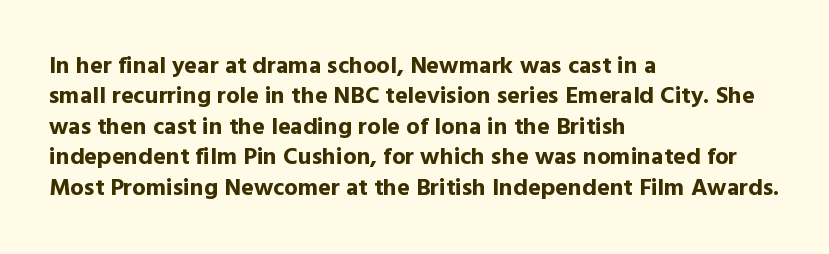
The image shows 24 px bold type, upright; set left-aligned, normal line spacing (1.27x), normal letter spacing, not underlined.
